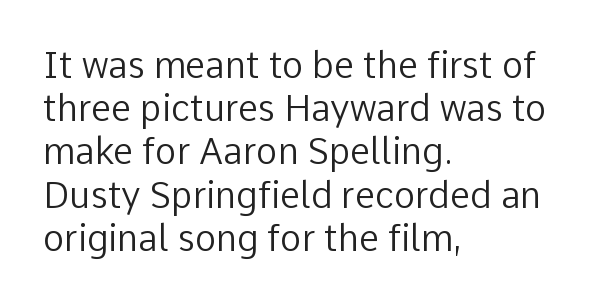
{"serif": "no", "italic": "no", "bold": "no", "weight": "regular", "width": "normal", "stroke_contrast": "low", "x_height": "medium", "monospaced": "no", "underline": "no", "align": "left", "line_spacing_ratio": 1.2, "letter_spacing": "normal", "letter_spacing_em": 0.0, "glyph_px": 36}
